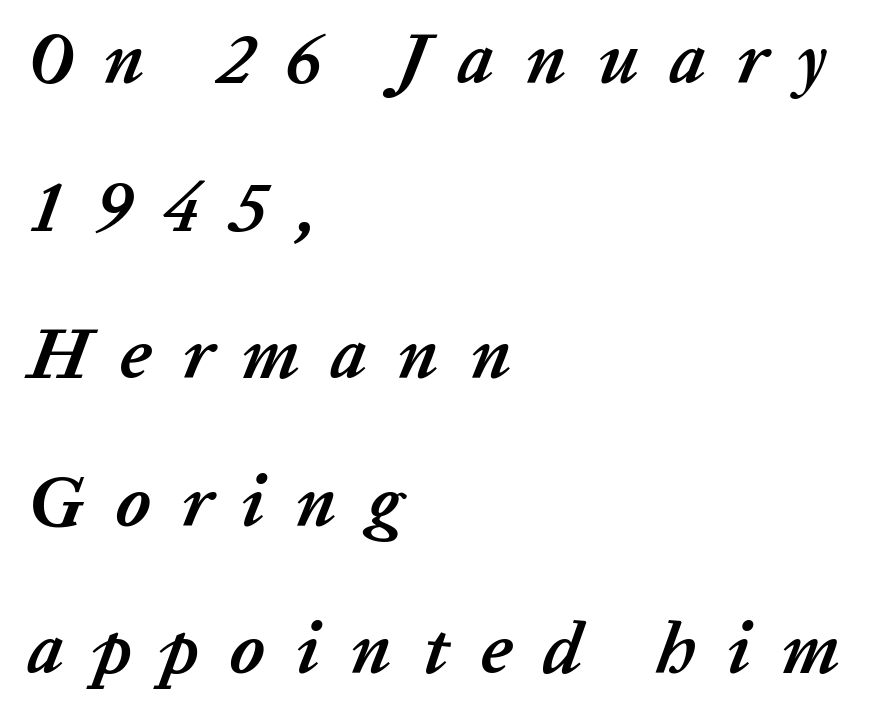
The image shows 72 px semibold type, italic (leaning right); set left-aligned, loose line spacing (2.05x), unusually wide letter spacing (+0.42 em), not underlined; low stroke contrast and a medium x-height.
